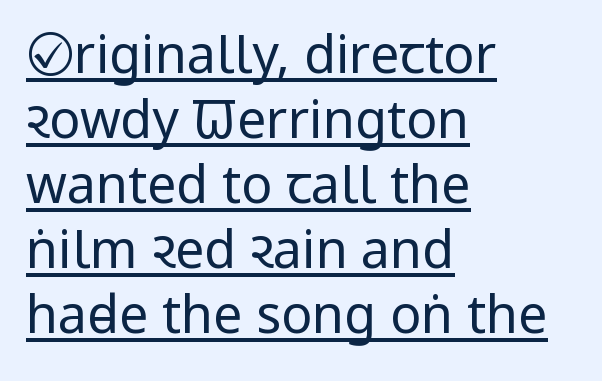
The lettering holds an erect, upright posture throughout. Nothing heavy about these letters — not bold at all. Does extra space separate the letters? No, they use regular spacing. Unlike a traditional serif, this face leaves its strokes unadorned. Vertically, the passage feels balanced, rows spaced as you'd expect.
